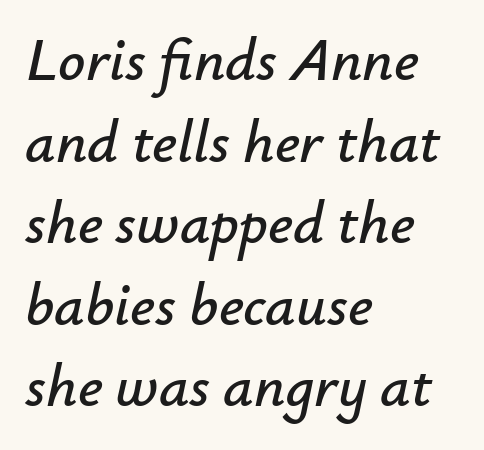
You could not count columns in this text — the font is proportionally spaced. The type is set solid horizontally, with unmodified tracking. Horizontally, the lines are justified to the leading edge only. Compared with ordinary roman type, these characters are visibly tilted.
